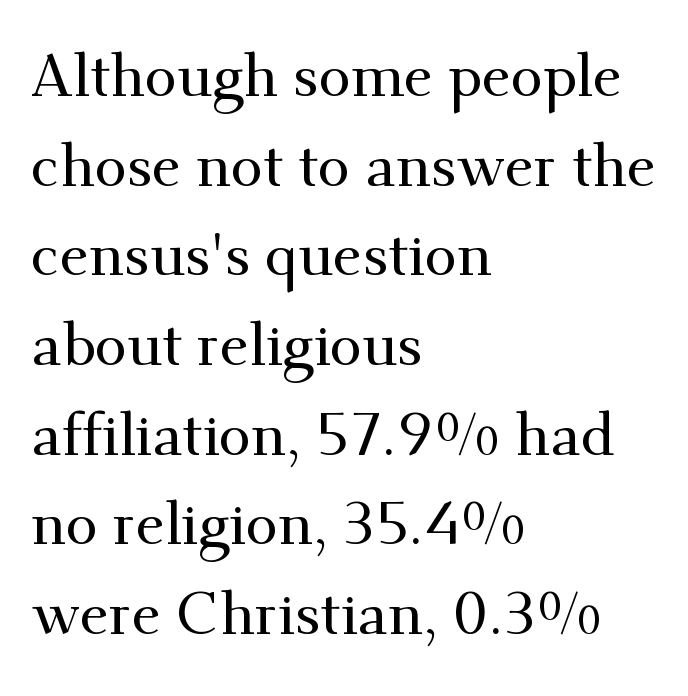
The image shows 59 px serif type, upright; set left-aligned, normal line spacing (1.52x), normal letter spacing, not underlined; medium stroke contrast and a small x-height.
